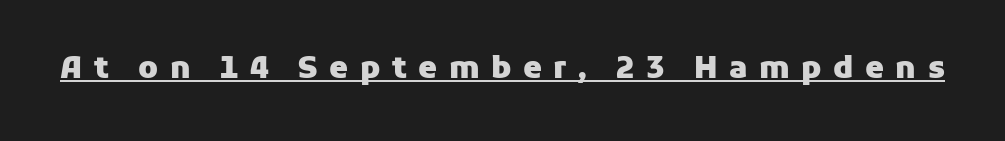
Notice how the stems are strictly vertical — no italics here. No feet cap the strokes, marking this as sans-serif type. Is this a fixed-width face? No — the glyphs have proportional, varying widths. The passage shown has open, widely tracked lettering throughout.
